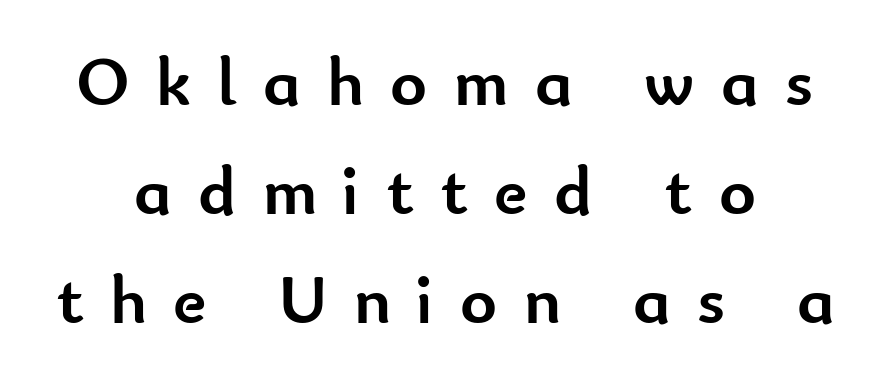
{"serif": "no", "italic": "no", "bold": "yes", "weight": "semibold", "width": "normal", "stroke_contrast": "low", "x_height": "small", "monospaced": "no", "underline": "no", "align": "center", "line_spacing": "normal", "line_spacing_ratio": 1.56, "letter_spacing": "wide", "letter_spacing_em": 0.38, "glyph_px": 70}
